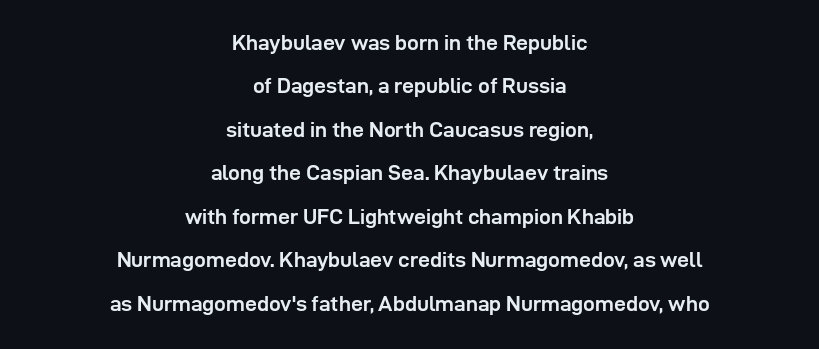
Q: Is the text bold? A: Yes.
Q: Is the text italic (slanted)? A: No, it is upright.
Q: Is the text underlined? A: No.
Q: How is the paragraph aligned? A: Centered.
Q: Is the spacing between letters normal or unusually wide? A: Normal.
Q: Is the spacing between lines tight, normal or loose? A: Loose.
